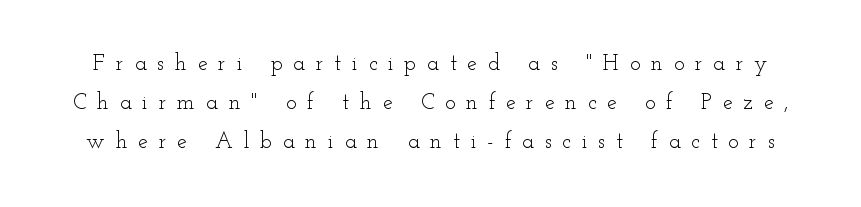
Q: Is the text bold? A: No.
Q: Is the text italic (slanted)? A: No, it is upright.
Q: Is the text underlined? A: No.
Q: Is the spacing between letters normal or unusually wide? A: Unusually wide.
